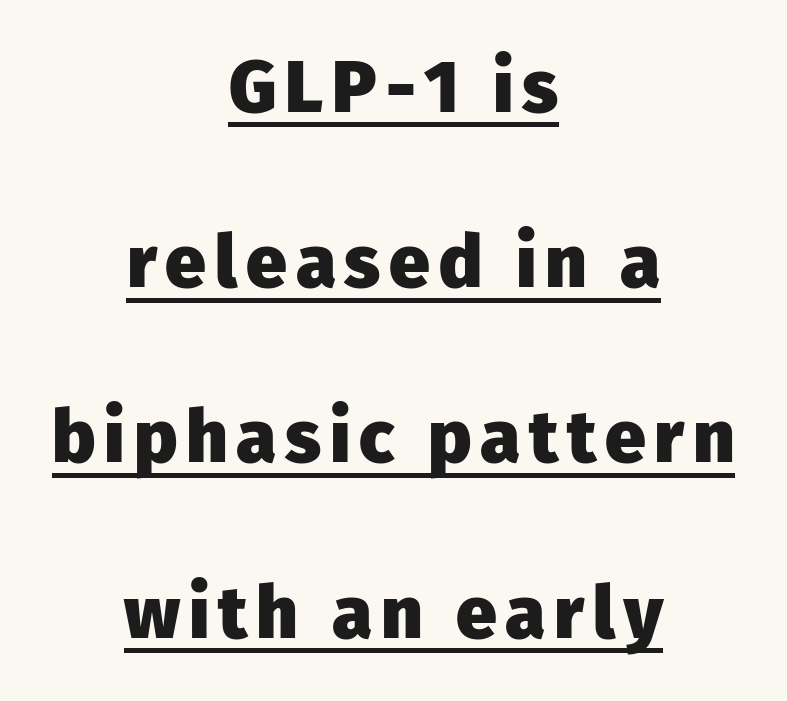
The image shows 73 px heavy sans-serif type, upright; set centered, loose line spacing (2.4x), underlined; low stroke contrast and a medium x-height.
